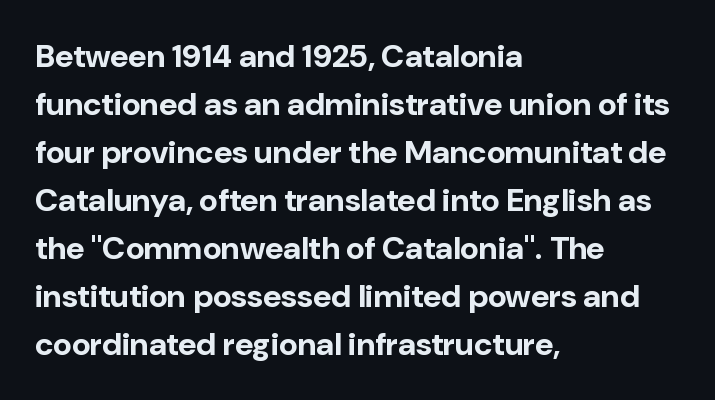
The image shows 32 px bold sans-serif type, upright; set left-aligned, normal line spacing (1.5x), normal letter spacing, not underlined; low stroke contrast and a medium x-height.
